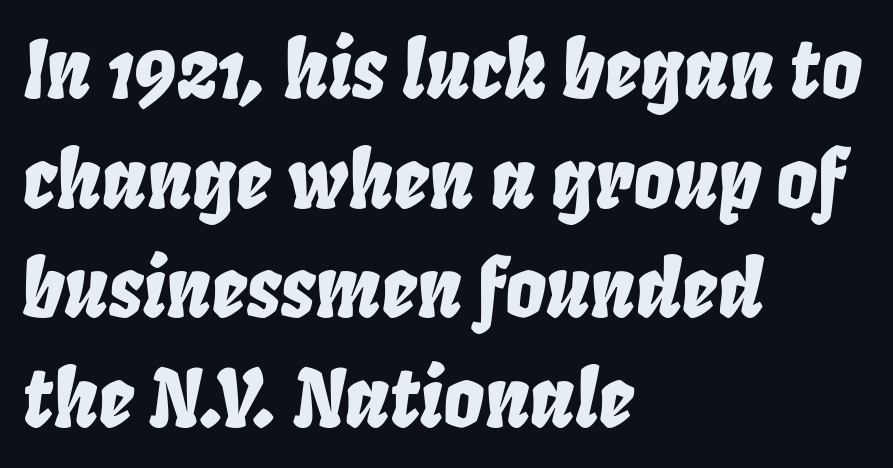
Q: Is the text italic (slanted)? A: Yes, it leans right by about 8 degrees.
Q: Is the text underlined? A: No.
Q: How is the paragraph aligned? A: Left-aligned.
Q: Is the spacing between letters normal or unusually wide? A: Normal.
Q: Is the spacing between lines tight, normal or loose? A: Normal.
Q: Width (condensed, normal, or wide)? A: Condensed.
Q: Stroke contrast? A: Low.
Q: x-height? A: Large.
Q: Monospaced? A: No.
